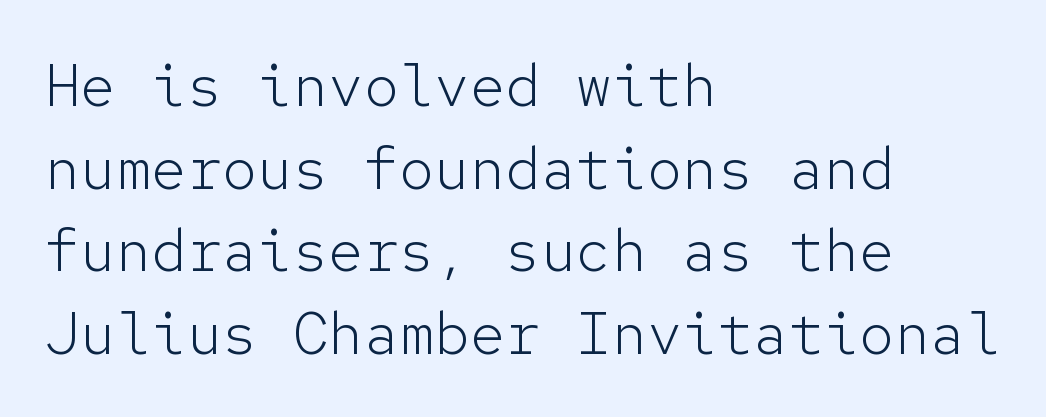
{"serif": "no", "italic": "no", "bold": "no", "weight": "light", "width": "normal", "stroke_contrast": "low", "x_height": "medium", "monospaced": "yes", "underline": "no", "align": "left", "line_spacing": "normal", "line_spacing_ratio": 1.4, "letter_spacing": "normal", "letter_spacing_em": 0.0, "glyph_px": 59}
